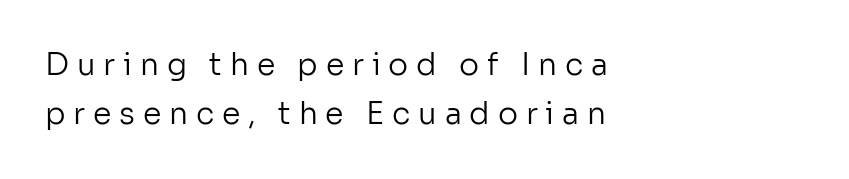
Q: Is the text bold? A: No.
Q: Is the text italic (slanted)? A: No, it is upright.
Q: Is the typeface a serif or a sans-serif typeface? A: Sans-serif.
Q: Is the text underlined? A: No.
Q: How is the paragraph aligned? A: Left-aligned.
Q: Is the spacing between letters normal or unusually wide? A: Unusually wide.
Q: Is the spacing between lines tight, normal or loose? A: Normal.
Q: Width (condensed, normal, or wide)? A: Normal.
Q: Stroke contrast? A: Low.
Q: x-height? A: Medium.
Q: Monospaced? A: No.
